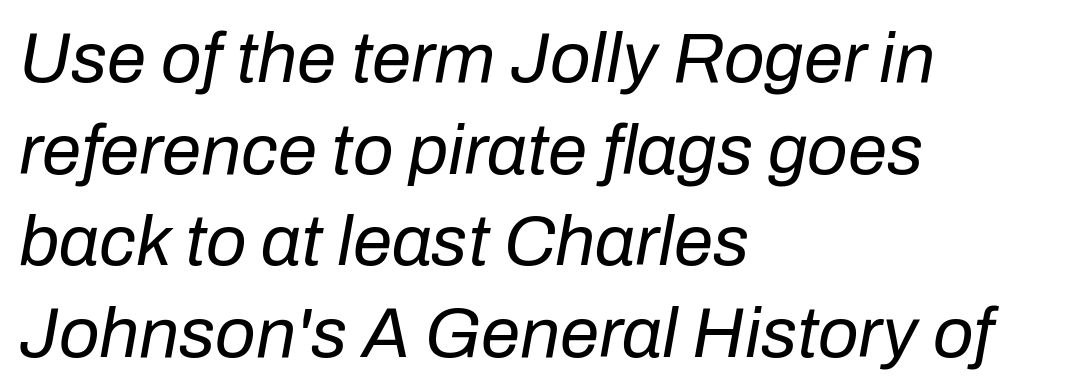
{"italic": "yes", "lean": "right", "slant_degrees": 10, "bold": "no", "weight": "regular", "width": "normal", "stroke_contrast": "low", "x_height": "medium", "monospaced": "no", "underline": "no", "align": "left", "line_spacing": "normal", "line_spacing_ratio": 1.29, "letter_spacing": "normal", "letter_spacing_em": 0.0, "glyph_px": 71}
